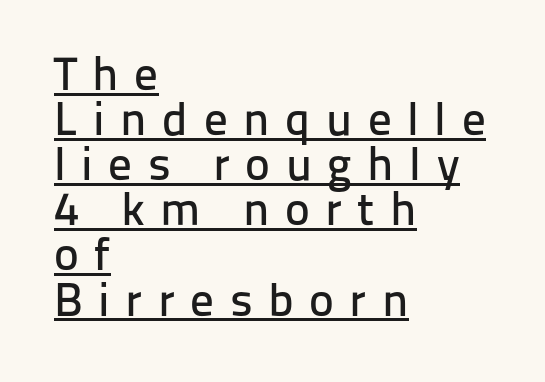
{"serif": "no", "italic": "no", "width": "normal", "stroke_contrast": "low", "x_height": "medium", "monospaced": "no", "underline": "yes", "align": "left", "line_spacing": "tight", "line_spacing_ratio": 0.96, "letter_spacing": "wide", "letter_spacing_em": 0.33, "glyph_px": 47}
